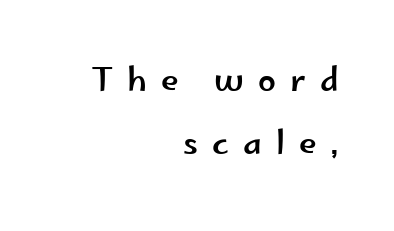
Q: Is the text italic (slanted)? A: No, it is upright.
Q: Is the typeface a serif or a sans-serif typeface? A: Sans-serif.
Q: Is the text underlined? A: No.
Q: How is the paragraph aligned? A: Right-aligned.
Q: Is the spacing between letters normal or unusually wide? A: Unusually wide.
Q: Is the spacing between lines tight, normal or loose? A: Loose.
Q: Width (condensed, normal, or wide)? A: Wide.
Q: Stroke contrast? A: Low.
Q: x-height? A: Small.
Q: Monospaced? A: No.
